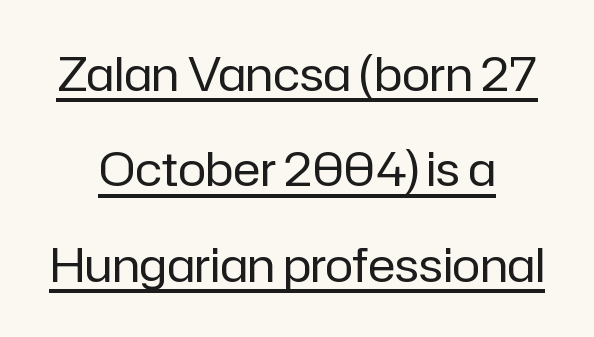
The image shows 47 px regular-weight sans-serif type, upright; set centered, loose line spacing (2.03x), normal letter spacing, underlined; low stroke contrast and a medium x-height.
